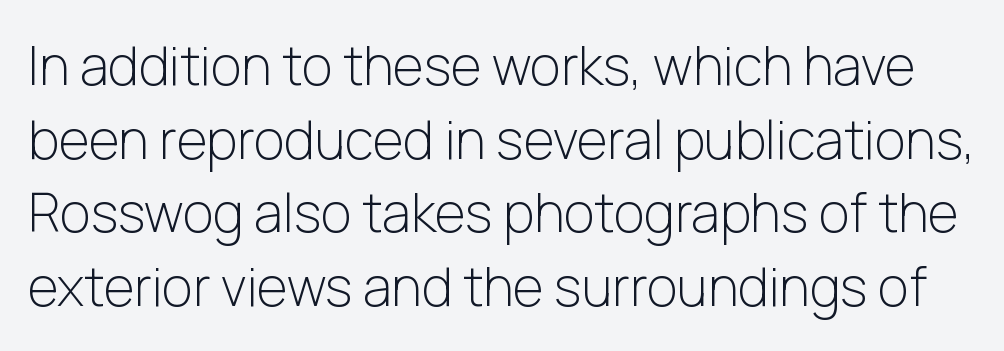
The image shows 53 px light sans-serif type, upright; set normal line spacing (1.39x), normal letter spacing, not underlined; low stroke contrast and a medium x-height.
